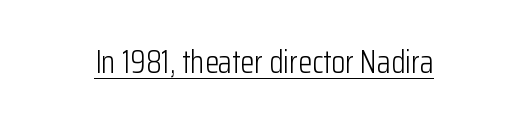
The passage shown is underscored from start to finish. A centered setting, common on invitations and titles, is used for this passage. Spacing verdict: proportional, widths tailored to each character. Is this a heavy cut? Hardly; it is regular or lighter.
